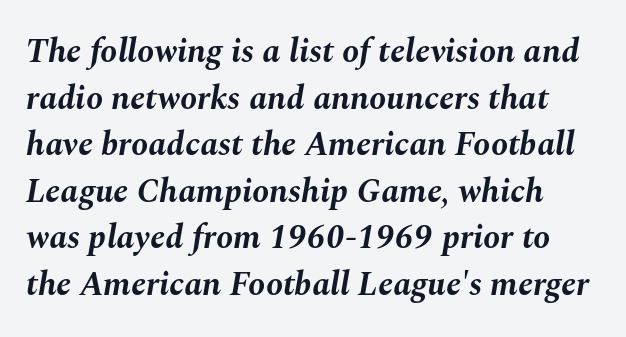
{"italic": "yes", "lean": "right", "slant_degrees": 10, "bold": "yes", "weight": "bold", "width": "normal", "stroke_contrast": "medium", "x_height": "medium", "monospaced": "no", "underline": "no", "line_spacing": "normal", "line_spacing_ratio": 1.37, "letter_spacing": "normal", "letter_spacing_em": 0.0, "glyph_px": 34}
